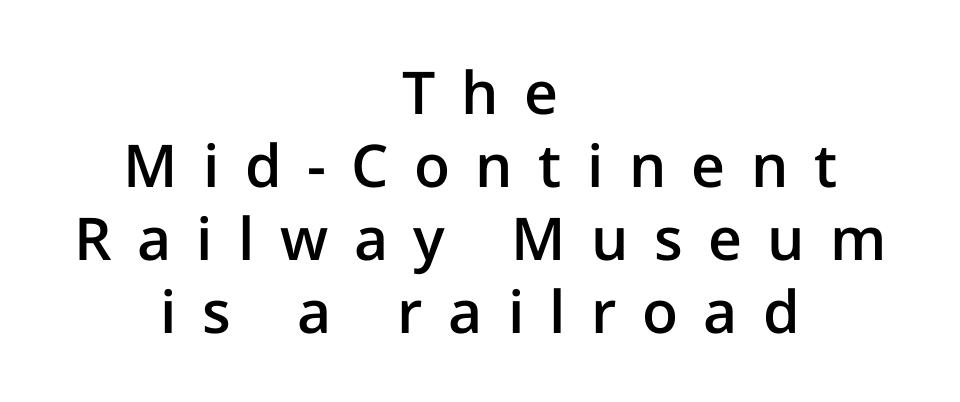
The face used here is rendered with a markedly widened letterfit. This is sans-serif lettering, the kind often seen on screens and signage. When letters stand straight like this, we call the style roman or upright. Any mark beneath the type? The region is blank.
